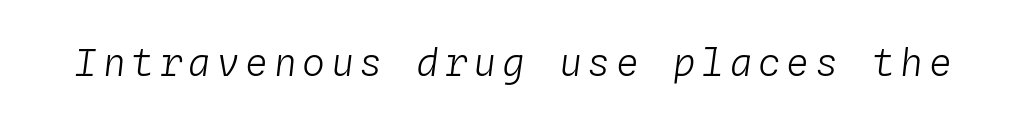
The image shows 38 px light type, italic (leaning right), monospaced; set not underlined; low stroke contrast and a medium x-height.
